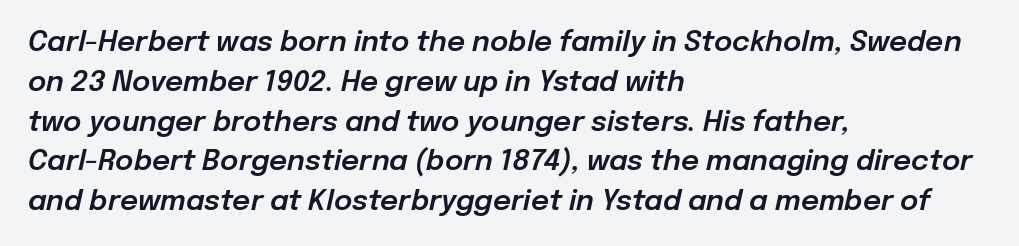
This sample has the flowing, uneven cadence of proportional lettering. Nothing unusual about the tracking: characters are spaced as the font intends. The passage shown leans; its letterforms are oblique. This sample is left-justified, so line endings fall wherever the words run out. The block of text has a typical density, with ordinary space between rows. Descenders hang freely into open space.
